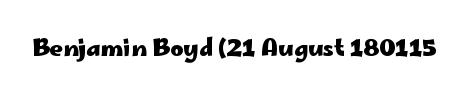
Notice how thick the strokes are: this is what a full bold looks like. In terms of letterspacing, this is plain default setting. The specimen omits any rule beneath the text block's lines. The lettering stays uniformly vertical, giving the passage a roman look.
